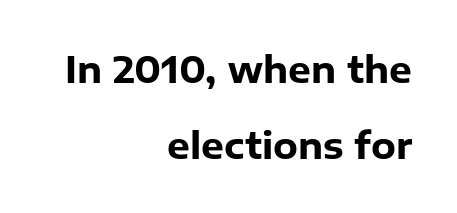
{"serif": "no", "italic": "no", "bold": "yes", "weight": "heavy", "width": "normal", "stroke_contrast": "low", "x_height": "medium", "monospaced": "no", "underline": "no", "align": "right", "line_spacing": "loose", "line_spacing_ratio": 2.12, "letter_spacing": "normal", "letter_spacing_em": 0.0, "glyph_px": 36}
